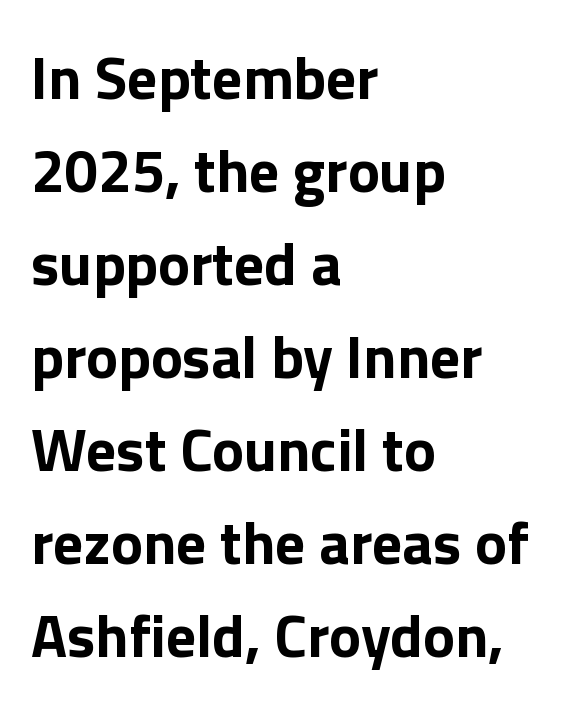
{"serif": "no", "italic": "no", "bold": "yes", "weight": "bold", "width": "normal", "x_height": "medium", "monospaced": "no", "underline": "no", "align": "left", "line_spacing": "normal", "line_spacing_ratio": 1.55, "letter_spacing": "normal", "letter_spacing_em": 0.0, "glyph_px": 60}
